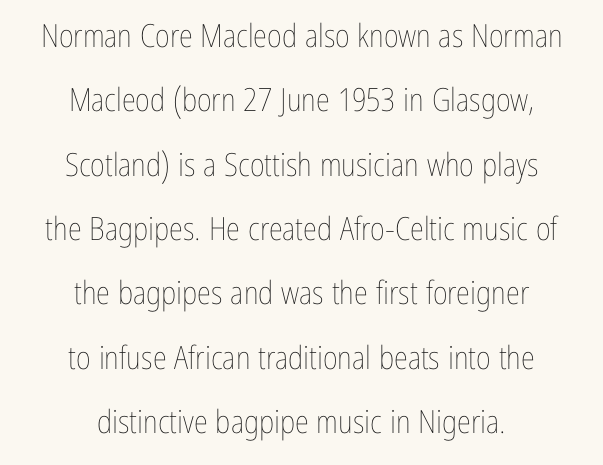
{"italic": "no", "bold": "no", "weight": "thin", "width": "condensed", "stroke_contrast": "low", "x_height": "medium", "monospaced": "no", "underline": "no", "align": "center", "line_spacing": "loose", "line_spacing_ratio": 2.01, "letter_spacing": "normal", "letter_spacing_em": 0.0, "glyph_px": 32}
